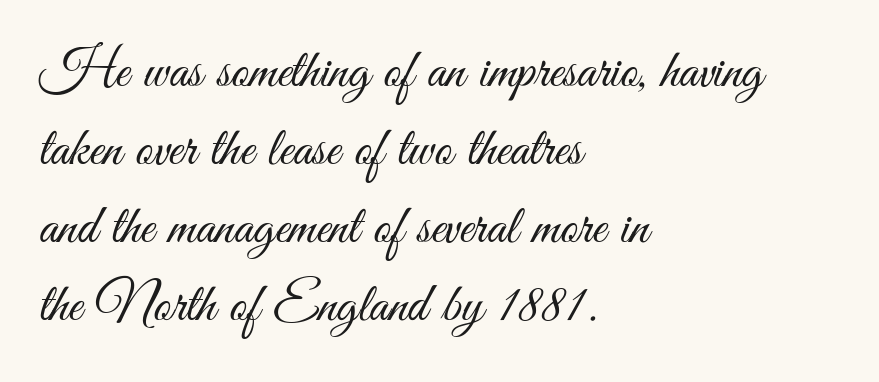
The image shows 55 px light, condensed sans-serif type; set left-aligned, normal line spacing (1.42x), normal letter spacing, not underlined; medium stroke contrast and a small x-height.
